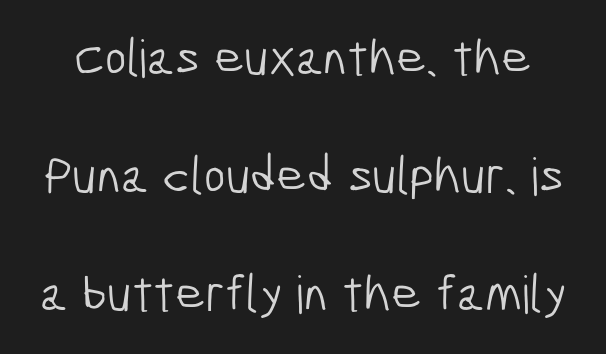
Leading: increased. Think of a printed novel: that variable character pitch is what you see here. Letter spacing: default. The specimen omits any rule beneath the text block's lines. The typeface chosen for these lines omits serifs.
